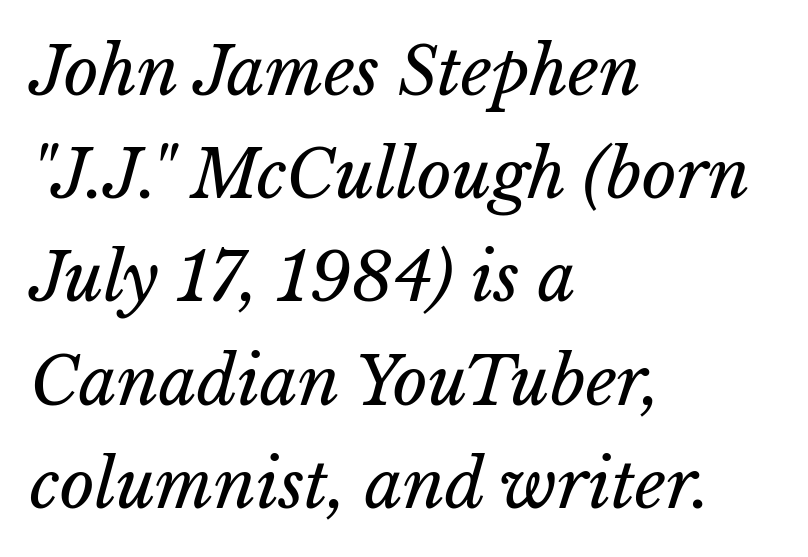
Q: Is the text bold? A: No.
Q: Is the text italic (slanted)? A: Yes, it leans right by about 15 degrees.
Q: Is the text underlined? A: No.
Q: How is the paragraph aligned? A: Left-aligned.
Q: Is the spacing between letters normal or unusually wide? A: Normal.
Q: Is the spacing between lines tight, normal or loose? A: Normal.
Q: Width (condensed, normal, or wide)? A: Normal.
Q: Stroke contrast? A: Low.
Q: x-height? A: Medium.
Q: Monospaced? A: No.
